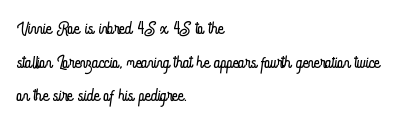
Honestly, there is no underline to notice here at all. The passage shown stacks its lines at a standard gap. Horizontal alignment here is leftward, the default for most running prose. Ink coverage per letter is moderate at most.
